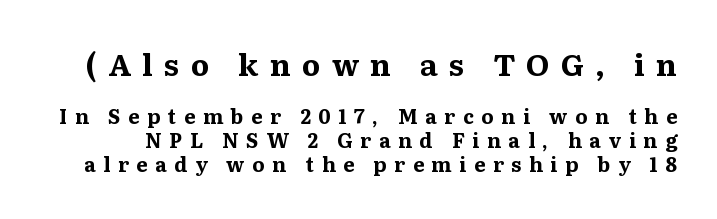
The image shows 30 px bold serif type, upright; set line spacing 1.2x, unusually wide letter spacing (+0.38 em), not underlined; the first (top) block is 1.5x larger; medium stroke contrast and a medium x-height.
